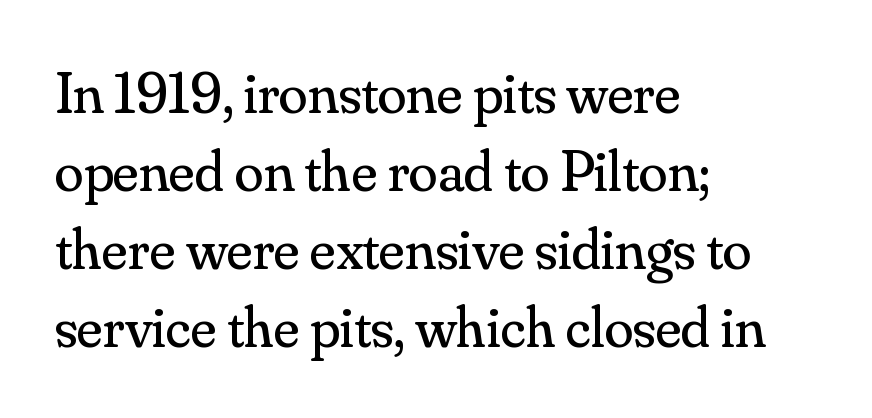
The image shows 59 px regular-weight serif type, upright; set left-aligned, normal line spacing (1.32x), normal letter spacing, not underlined; medium stroke contrast and a small x-height.
